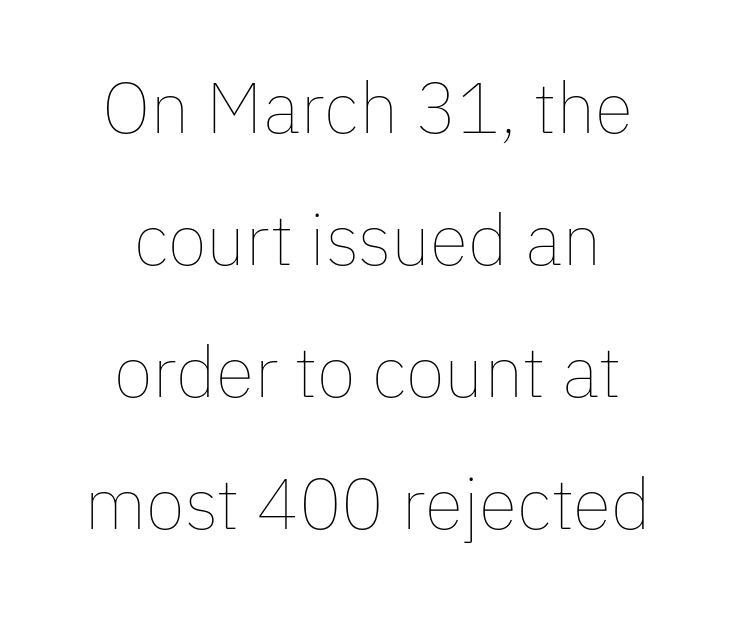
The image shows 71 px thin type, upright; set centered, line spacing 1.86x, normal letter spacing, not underlined; low stroke contrast and a medium x-height.
